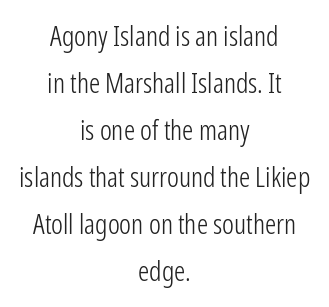
The image shows 28 px light, condensed sans-serif type, upright; set centered, normal line spacing (1.68x), normal letter spacing, not underlined; low stroke contrast and a medium x-height.
